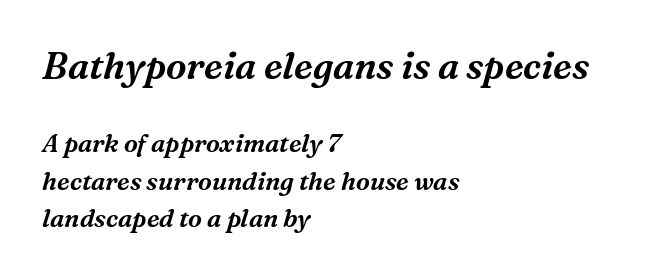
Q: Is the text italic (slanted)? A: Yes, it leans right by about 16 degrees.
Q: Is the typeface a serif or a sans-serif typeface? A: Serif.
Q: Is the text underlined? A: No.
Q: How is the paragraph aligned? A: Left-aligned.
Q: Is the spacing between letters normal or unusually wide? A: Normal.
Q: Is the spacing between lines tight, normal or loose? A: Normal.
Q: Which block of text is set in a larger size, the first (top) or the second (bottom)? A: The first (top) one.
Q: Width (condensed, normal, or wide)? A: Normal.
Q: Stroke contrast? A: Medium.
Q: x-height? A: Medium.
Q: Monospaced? A: No.
